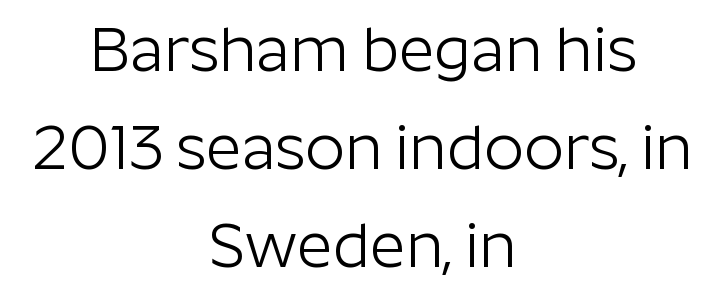
Q: Is the text bold? A: No.
Q: Is the text italic (slanted)? A: No, it is upright.
Q: Is the typeface a serif or a sans-serif typeface? A: Sans-serif.
Q: Is the text underlined? A: No.
Q: How is the paragraph aligned? A: Centered.
Q: Is the spacing between letters normal or unusually wide? A: Normal.
Q: Is the spacing between lines tight, normal or loose? A: Normal.
Q: Width (condensed, normal, or wide)? A: Normal.
Q: Stroke contrast? A: Low.
Q: x-height? A: Medium.
Q: Monospaced? A: No.
